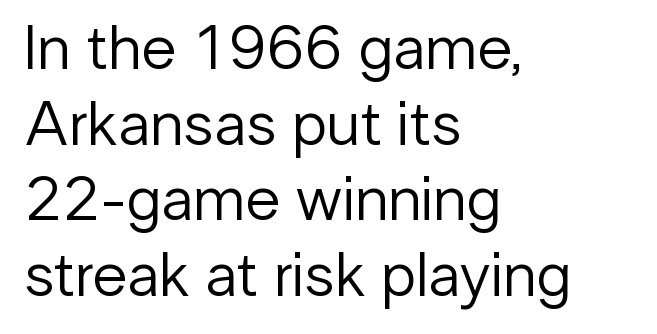
The lines are quadded left. No extra tracking has been applied to these lines. Every stem runs plumb, perpendicular to the baseline. Varying glyph widths throughout — classic text-font behaviour. Lines of text with bare space underneath. The type family on display is of the sans-serif kind.
